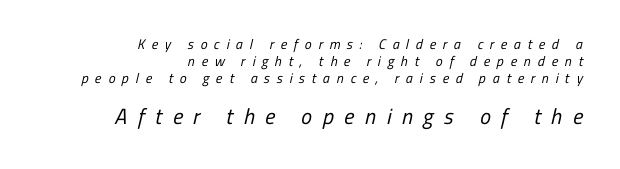
Q: Is the text bold? A: No.
Q: Is the text underlined? A: No.
Q: How is the paragraph aligned? A: Right-aligned.
Q: Is the spacing between letters normal or unusually wide? A: Unusually wide.
Q: Which block of text is set in a larger size, the first (top) or the second (bottom)? A: The second (bottom) one.
